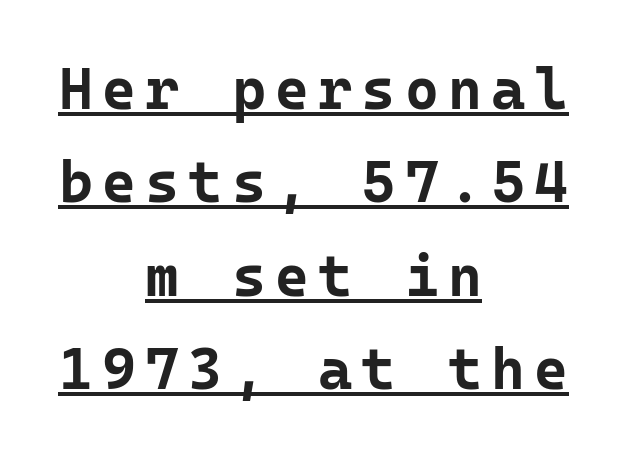
Q: Is the text bold? A: Yes.
Q: Is the text italic (slanted)? A: No, it is upright.
Q: Is the typeface a serif or a sans-serif typeface? A: Sans-serif.
Q: Is the text underlined? A: Yes.
Q: How is the paragraph aligned? A: Centered.
Q: Is the spacing between lines tight, normal or loose? A: Normal.
Q: Width (condensed, normal, or wide)? A: Normal.
Q: Stroke contrast? A: Low.
Q: x-height? A: Medium.
Q: Monospaced? A: Yes.
